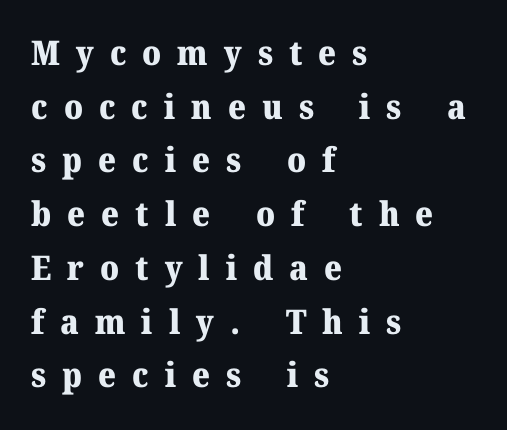
{"serif": "yes", "italic": "no", "bold": "yes", "weight": "heavy", "width": "normal", "stroke_contrast": "medium", "x_height": "medium", "monospaced": "no", "underline": "no", "align": "left", "line_spacing": "normal", "line_spacing_ratio": 1.58, "letter_spacing": "wide", "letter_spacing_em": 0.47, "glyph_px": 34}
